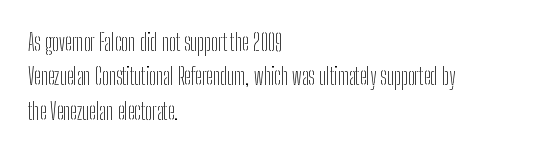
The image shows 23 px text type, upright; set left-aligned, normal line spacing (1.49x), normal letter spacing, not underlined.
